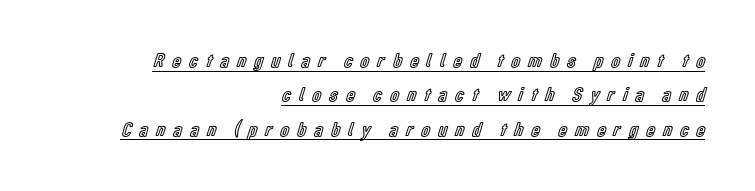
{"underline": "yes", "align": "right", "line_spacing_ratio": 1.72, "letter_spacing": "wide", "letter_spacing_em": 0.41, "glyph_px": 20}
